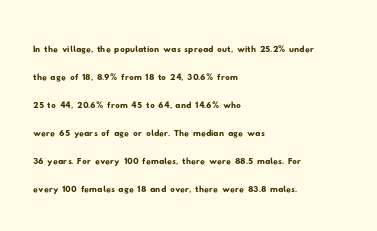
Q: Is the text underlined? A: No.
Q: How is the paragraph aligned? A: Left-aligned.
Q: Is the spacing between letters normal or unusually wide? A: Normal.
